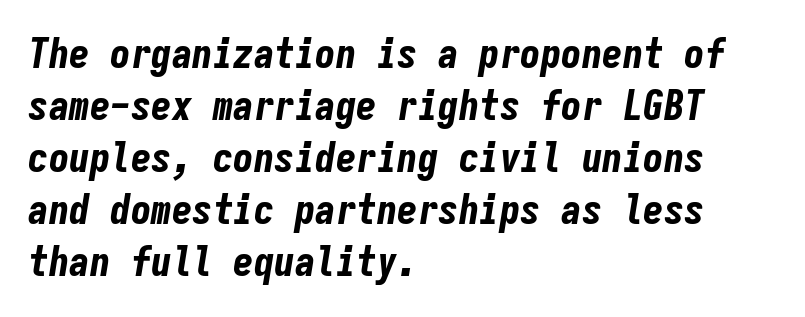
Q: Is the text bold? A: Yes.
Q: Is the text italic (slanted)? A: Yes, it leans right by about 9 degrees.
Q: Is the text underlined? A: No.
Q: How is the paragraph aligned? A: Left-aligned.
Q: Is the spacing between letters normal or unusually wide? A: Normal.
Q: Is the spacing between lines tight, normal or loose? A: Normal.
Q: Width (condensed, normal, or wide)? A: Condensed.
Q: Stroke contrast? A: Low.
Q: x-height? A: Medium.
Q: Monospaced? A: Yes.
